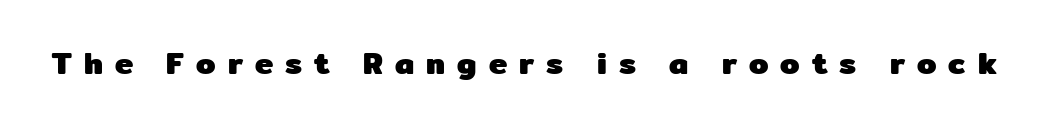
The image shows 31 px heavy sans-serif type, upright; set unusually wide letter spacing (+0.39 em), not underlined; low stroke contrast and a medium x-height.
